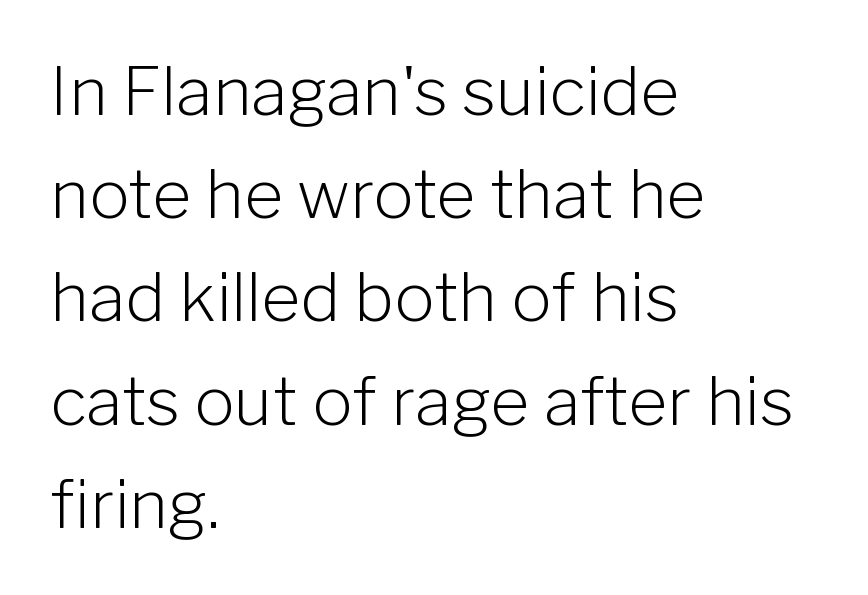
A sans-serif font was chosen for this passage. Type without underlining. Spacing verdict: proportional, widths tailored to each character. Every character sits straight up, as roman type does. The characters are drawn with everyday or finer stroke widths. Does the copy run flush right? No — it runs flush left.
